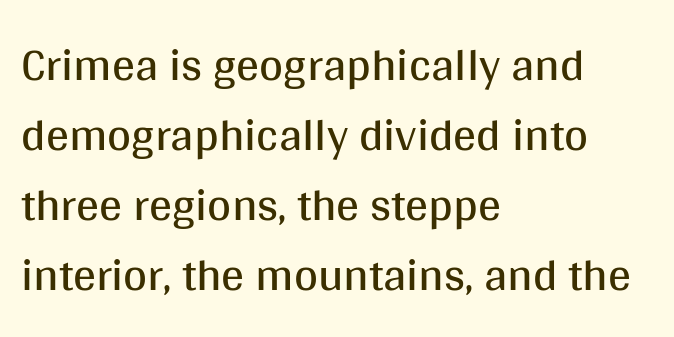
Notice how descenders clear the ascenders below comfortably — that's standard leading. Does the lettering tilt? It doesn't — this is upright. This sample uses plain, unmodified letter spacing. A classic flush-left, rag-right setting is used for this passage. Rule under the text: the space is simply empty. Typographically, this falls in the sans-serif category.
